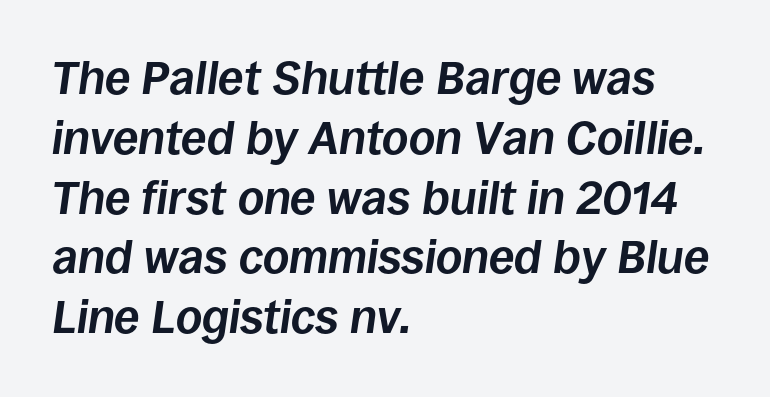
{"italic": "yes", "lean": "right", "slant_degrees": 8, "bold": "yes", "weight": "bold", "width": "normal", "stroke_contrast": "low", "x_height": "large", "monospaced": "no", "underline": "no", "align": "left", "line_spacing": "normal", "line_spacing_ratio": 1.3, "letter_spacing": "normal", "letter_spacing_em": 0.0, "glyph_px": 46}
